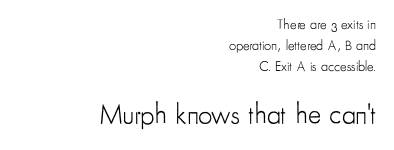
The image shows 28 px light, condensed sans-serif type, upright; set right-aligned, normal line spacing (1.5x), normal letter spacing, not underlined; the second (bottom) block is 2.0x larger; low stroke contrast and a small x-height.
